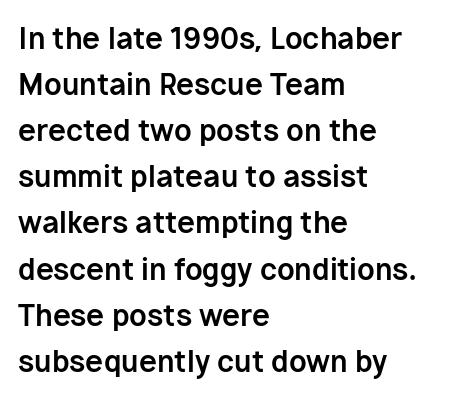
{"serif": "no", "italic": "no", "bold": "yes", "weight": "bold", "width": "normal", "stroke_contrast": "low", "x_height": "medium", "monospaced": "no", "underline": "no", "align": "left", "line_spacing": "normal", "line_spacing_ratio": 1.59, "letter_spacing": "normal", "letter_spacing_em": 0.0, "glyph_px": 29}
